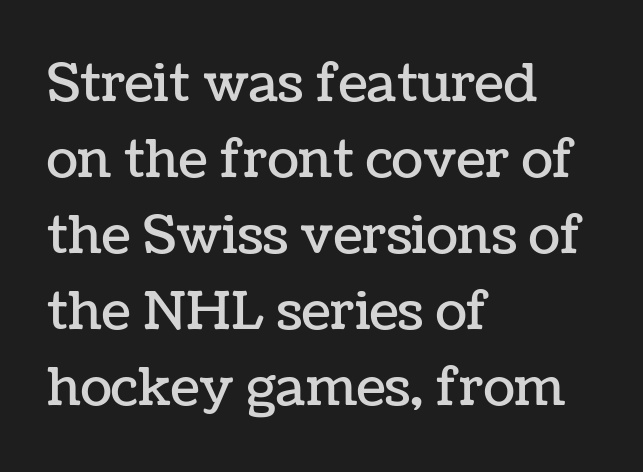
{"italic": "no", "width": "normal", "stroke_contrast": "low", "x_height": "medium", "monospaced": "no", "underline": "no", "align": "left", "line_spacing": "normal", "line_spacing_ratio": 1.46, "letter_spacing": "normal", "letter_spacing_em": 0.0, "glyph_px": 52}
